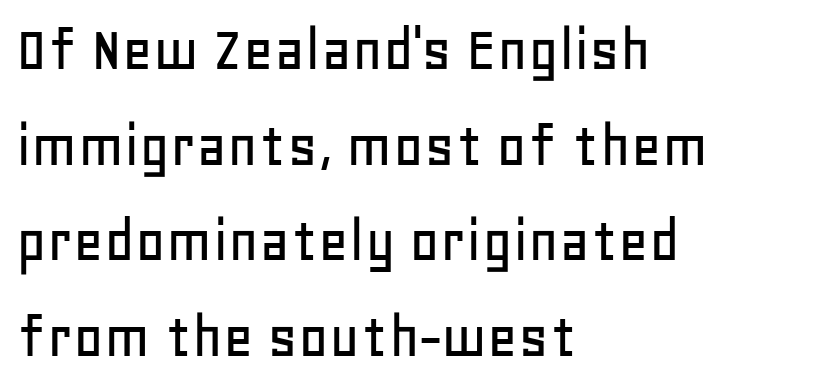
The string is rendered with underlining switched off. A typesetter would call this proportional, since set widths differ per character. Between one letter and the next there's only the usual sliver of space. A classic flush-left, rag-right setting is used for this passage. Upright lettering throughout. Each new line begins a customary step beneath the previous one.
